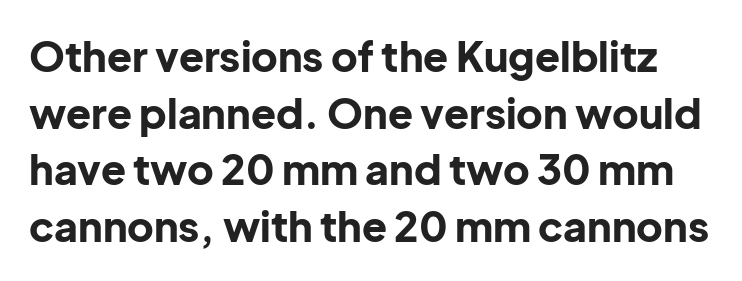
Q: Is the text bold? A: Yes.
Q: Is the text italic (slanted)? A: No, it is upright.
Q: Is the typeface a serif or a sans-serif typeface? A: Sans-serif.
Q: Is the text underlined? A: No.
Q: Is the spacing between letters normal or unusually wide? A: Normal.
Q: Is the spacing between lines tight, normal or loose? A: Normal.
Q: Width (condensed, normal, or wide)? A: Normal.
Q: Stroke contrast? A: Low.
Q: x-height? A: Medium.
Q: Monospaced? A: No.
